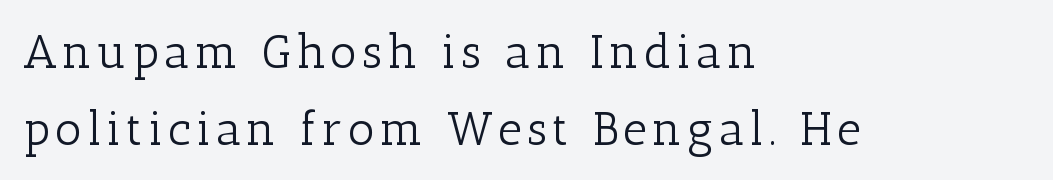
{"serif": "yes", "italic": "no", "bold": "no", "weight": "light", "width": "normal", "stroke_contrast": "low", "x_height": "medium", "monospaced": "no", "underline": "no", "align": "left", "line_spacing": "normal", "line_spacing_ratio": 1.63, "glyph_px": 47}
